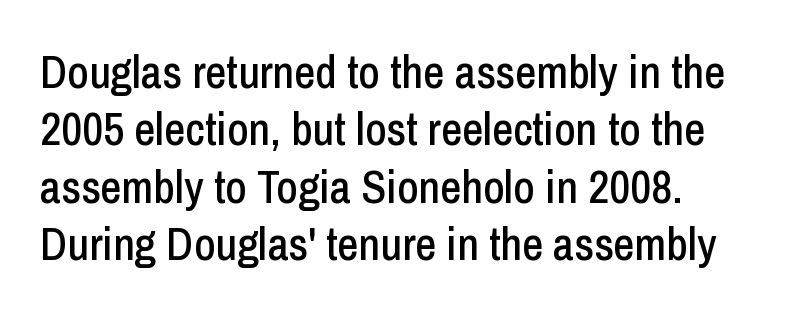
Does the lettering tilt? It doesn't — this is upright. Standard letterfit; no display-style spreading of the glyphs. Stroke terminals: plain, sans-serif. Do the characters align in a grid? No, the font is proportional. The words here are not underlined. The rendering uses a moderate line-height, typical for paragraphs.
